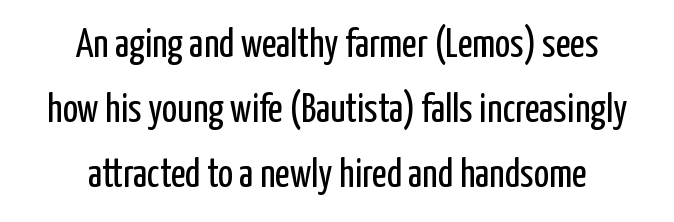
{"serif": "no", "italic": "no", "bold": "no", "weight": "regular", "width": "condensed", "stroke_contrast": "low", "x_height": "medium", "monospaced": "no", "underline": "no", "align": "center", "line_spacing": "normal", "line_spacing_ratio": 1.62, "letter_spacing": "normal", "letter_spacing_em": 0.0, "glyph_px": 40}
